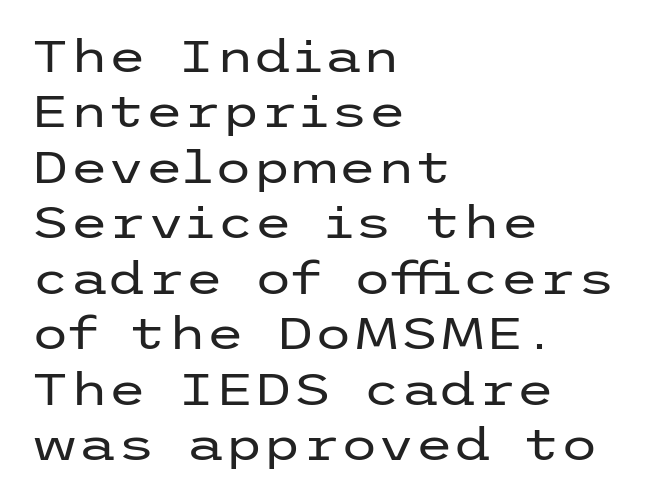
Q: Is the text bold? A: No.
Q: Is the text italic (slanted)? A: No, it is upright.
Q: Is the typeface a serif or a sans-serif typeface? A: Sans-serif.
Q: Is the text underlined? A: No.
Q: How is the paragraph aligned? A: Left-aligned.
Q: Is the spacing between letters normal or unusually wide? A: Normal.
Q: Is the spacing between lines tight, normal or loose? A: Normal.
Q: Width (condensed, normal, or wide)? A: Wide.
Q: Stroke contrast? A: Low.
Q: x-height? A: Medium.
